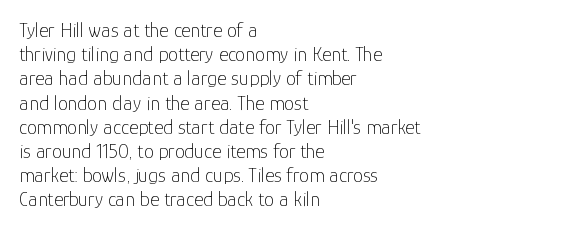
Q: Is the text bold? A: No.
Q: Is the text italic (slanted)? A: No, it is upright.
Q: Is the text underlined? A: No.
Q: How is the paragraph aligned? A: Left-aligned.
Q: Is the spacing between letters normal or unusually wide? A: Normal.
